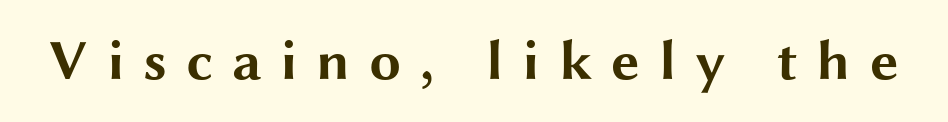
The image shows 57 px bold, wide sans-serif type, upright; set unusually wide letter spacing (+0.33 em), not underlined; medium stroke contrast and a medium x-height.
